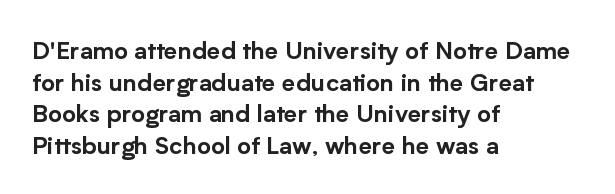
Q: Is the text italic (slanted)? A: No, it is upright.
Q: Is the text underlined? A: No.
Q: How is the paragraph aligned? A: Left-aligned.
Q: Is the spacing between letters normal or unusually wide? A: Normal.
Q: Is the spacing between lines tight, normal or loose? A: Normal.
